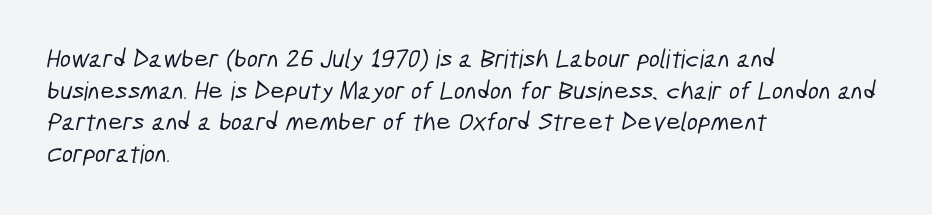
Q: Is the text underlined? A: No.
Q: How is the paragraph aligned? A: Left-aligned.
Q: Is the spacing between letters normal or unusually wide? A: Normal.
